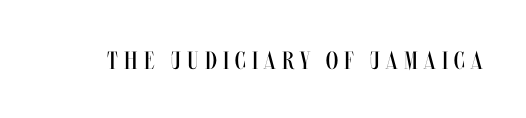
Q: Is the text bold? A: No.
Q: Is the text italic (slanted)? A: No, it is upright.
Q: Is the text underlined? A: No.
Q: Is the spacing between letters normal or unusually wide? A: Unusually wide.
